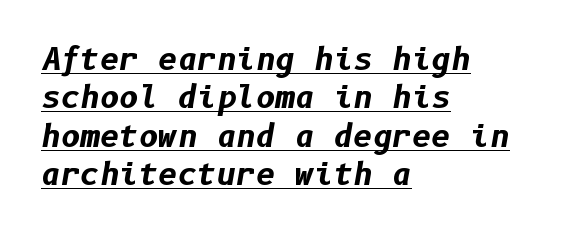
Q: Is the text bold? A: Yes.
Q: Is the text italic (slanted)? A: Yes, it leans right by about 10 degrees.
Q: Is the text underlined? A: Yes.
Q: How is the paragraph aligned? A: Left-aligned.
Q: Is the spacing between letters normal or unusually wide? A: Normal.
Q: Is the spacing between lines tight, normal or loose? A: Normal.
Q: Width (condensed, normal, or wide)? A: Normal.
Q: Stroke contrast? A: Low.
Q: x-height? A: Medium.
